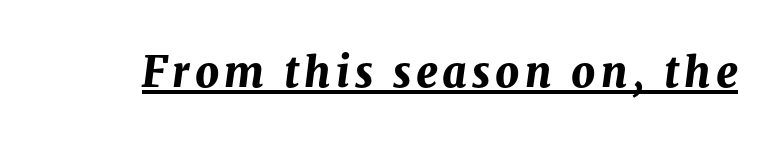
Q: Is the text bold? A: Yes.
Q: Is the text italic (slanted)? A: Yes, it leans right by about 8 degrees.
Q: Is the text underlined? A: Yes.
Q: Width (condensed, normal, or wide)? A: Normal.
Q: Stroke contrast? A: Medium.
Q: x-height? A: Medium.
Q: Monospaced? A: No.
